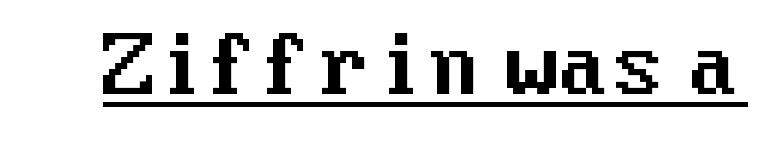
{"serif": "no", "italic": "no", "width": "normal", "stroke_contrast": "medium", "x_height": "medium", "underline": "yes", "letter_spacing": "normal", "letter_spacing_em": 0.0, "glyph_px": 79}
